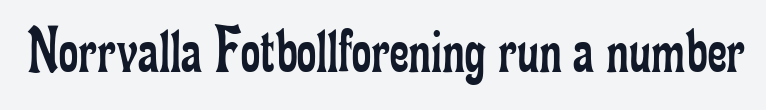
Q: Is the text bold? A: No.
Q: Is the text italic (slanted)? A: No, it is upright.
Q: Is the typeface a serif or a sans-serif typeface? A: Serif.
Q: Is the text underlined? A: No.
Q: Is the spacing between letters normal or unusually wide? A: Normal.
Q: Width (condensed, normal, or wide)? A: Condensed.
Q: Stroke contrast? A: Low.
Q: x-height? A: Small.
Q: Monospaced? A: No.
